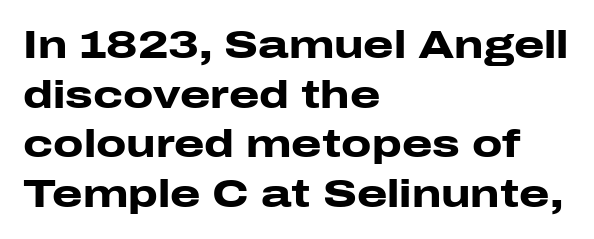
These lines stack with their left ends in a neat column. Descenders hang freely into open space. The specimen reads as upright at a glance. The typesetting leans heavy: a genuine bold. The letters sit at their default tracking, neither squeezed nor spread.
